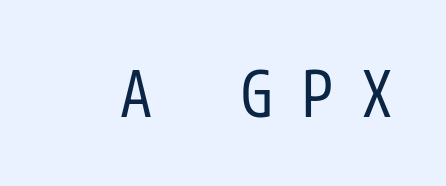
Q: Is the text bold? A: No.
Q: Is the text italic (slanted)? A: No, it is upright.
Q: Is the typeface a serif or a sans-serif typeface? A: Sans-serif.
Q: Is the text underlined? A: No.
Q: Is the spacing between letters normal or unusually wide? A: Unusually wide.
Q: Width (condensed, normal, or wide)? A: Condensed.
Q: Stroke contrast? A: Low.
Q: x-height? A: Medium.
